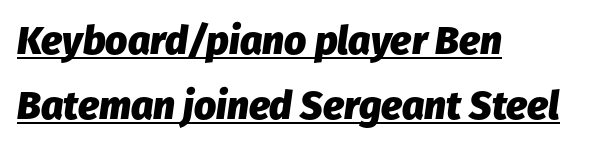
Q: Is the text bold? A: Yes.
Q: Is the text italic (slanted)? A: Yes, it leans right by about 8 degrees.
Q: Is the text underlined? A: Yes.
Q: How is the paragraph aligned? A: Left-aligned.
Q: Is the spacing between letters normal or unusually wide? A: Normal.
Q: Is the spacing between lines tight, normal or loose? A: Normal.
Q: Width (condensed, normal, or wide)? A: Normal.
Q: Stroke contrast? A: Low.
Q: x-height? A: Medium.
Q: Monospaced? A: No.
